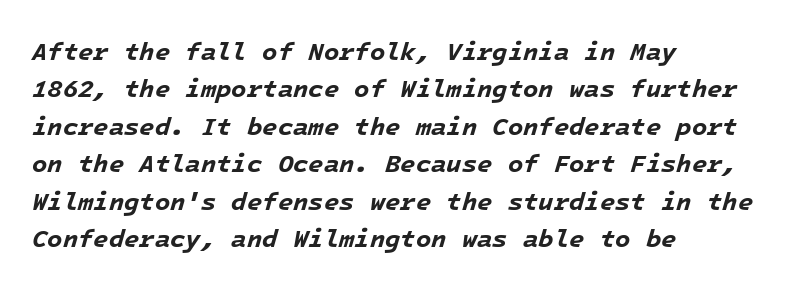
The image shows 25 px bold type, italic (leaning right); set left-aligned, normal line spacing (1.5x), normal letter spacing, not underlined.
